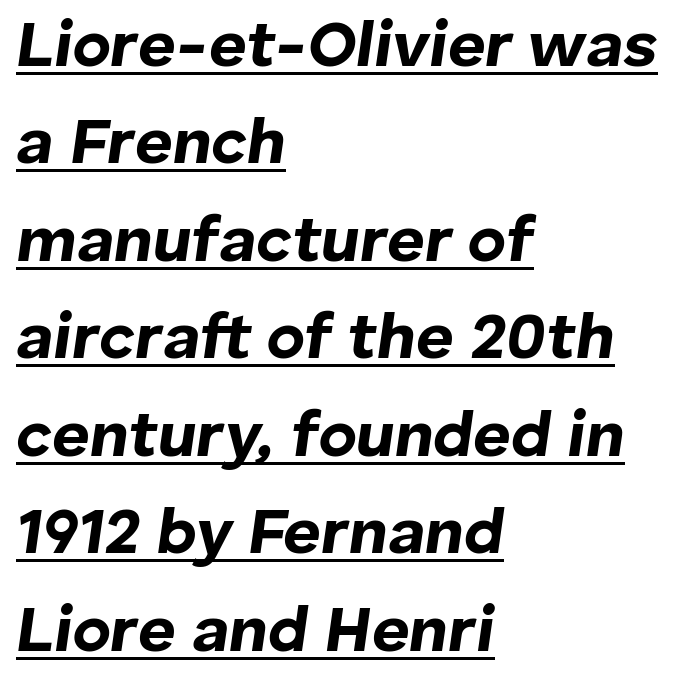
Reading down the block, your eye returns to a fixed left position each line. Does the weight exceed regular? Yes, all the way to bold. These lines keep a tight, regular rhythm from letter to letter. Evenly set lines give the paragraph a standard silhouette.
